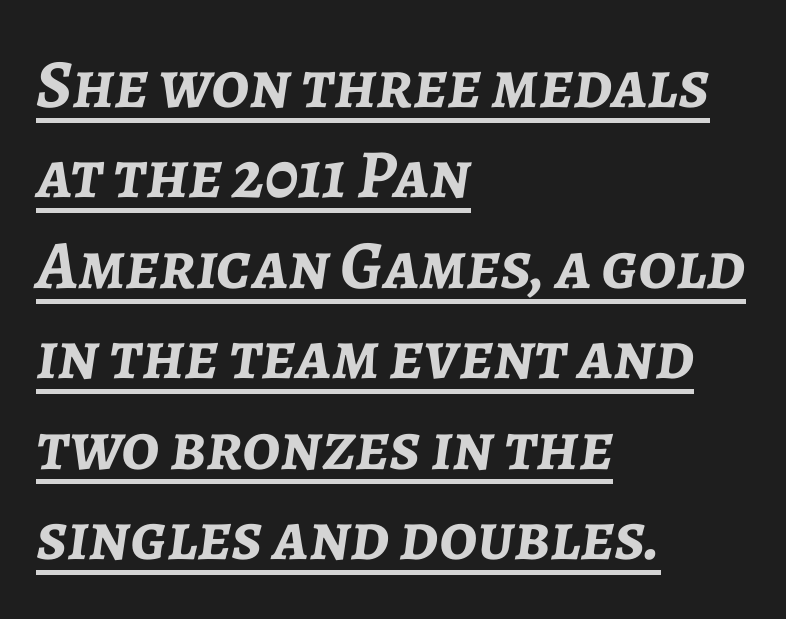
The ragged edge is on the right, which tells us the setting is flush left. Observe the ordinary spacing: letters are neighbours, not strangers. Notice how a bar underscores the lettering throughout. This sample has the flowing, uneven cadence of proportional lettering. Summary of vertical rhythm: regular, with standard interline spacing.
